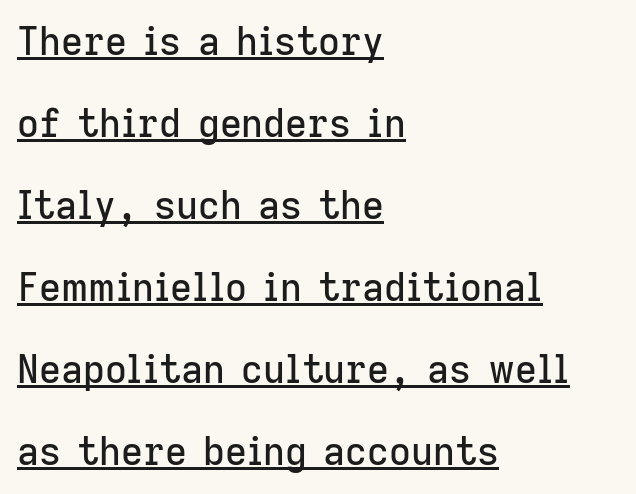
Nope, not italic — everything's standing straight. The face used here appears with an underline applied. How would I describe the line gaps? Wide and relaxed. The letters advance in unequal steps, a hallmark of proportional type. You could call the tracking neutral — neither tight nor loose.
